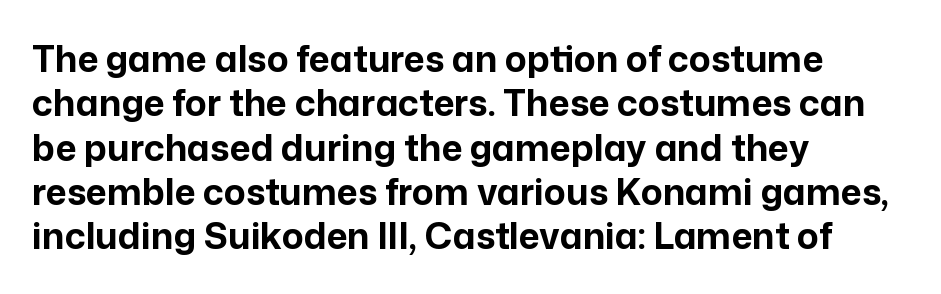
Q: Is the text bold? A: Yes.
Q: Is the text italic (slanted)? A: No, it is upright.
Q: Is the typeface a serif or a sans-serif typeface? A: Sans-serif.
Q: Is the text underlined? A: No.
Q: How is the paragraph aligned? A: Left-aligned.
Q: Is the spacing between letters normal or unusually wide? A: Normal.
Q: Width (condensed, normal, or wide)? A: Normal.
Q: Stroke contrast? A: Low.
Q: x-height? A: Medium.
Q: Monospaced? A: No.
